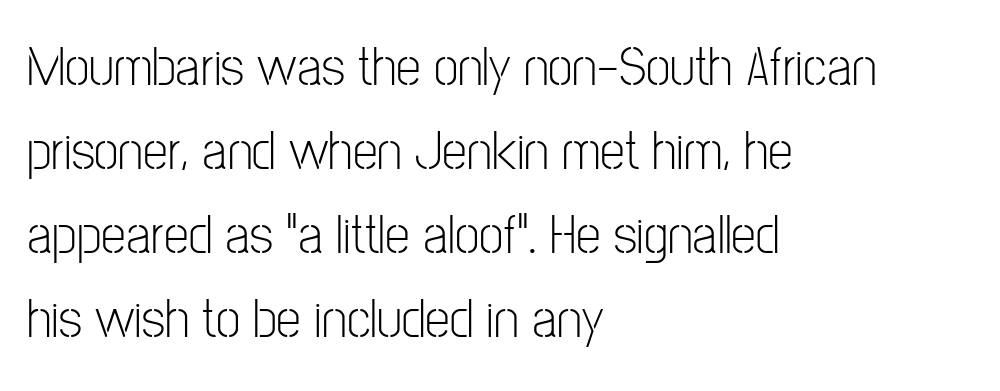
Q: Is the text bold? A: No.
Q: Is the text italic (slanted)? A: No, it is upright.
Q: Is the typeface a serif or a sans-serif typeface? A: Sans-serif.
Q: Is the text underlined? A: No.
Q: How is the paragraph aligned? A: Left-aligned.
Q: Is the spacing between letters normal or unusually wide? A: Normal.
Q: Is the spacing between lines tight, normal or loose? A: Normal.
Q: Width (condensed, normal, or wide)? A: Condensed.
Q: Stroke contrast? A: Low.
Q: x-height? A: Medium.
Q: Monospaced? A: No.
